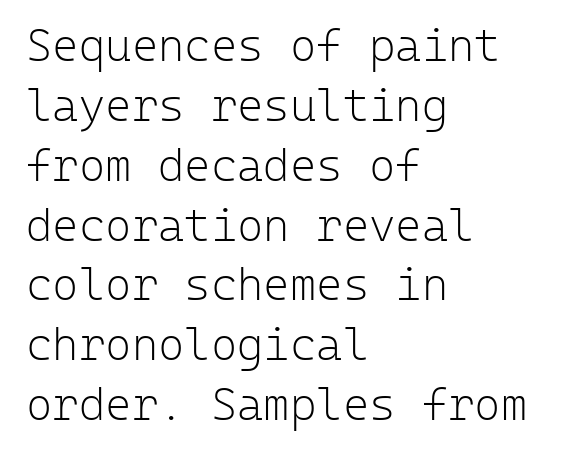
{"serif": "no", "italic": "no", "bold": "no", "weight": "light", "width": "normal", "stroke_contrast": "low", "x_height": "medium", "monospaced": "yes", "underline": "no", "align": "left", "line_spacing": "normal", "line_spacing_ratio": 1.33, "letter_spacing": "normal", "letter_spacing_em": 0.0, "glyph_px": 45}
